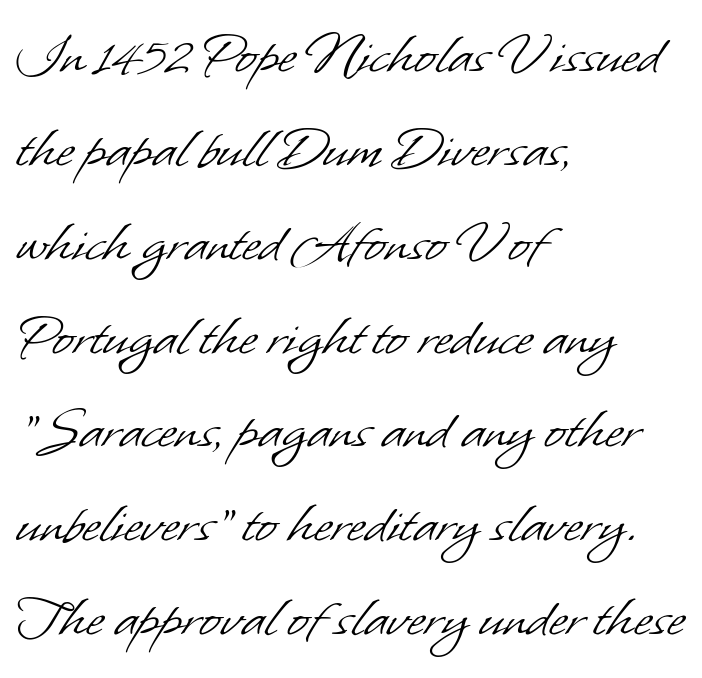
Q: Is the text bold? A: No.
Q: Is the typeface a serif or a sans-serif typeface? A: Sans-serif.
Q: Is the text underlined? A: No.
Q: How is the paragraph aligned? A: Left-aligned.
Q: Is the spacing between letters normal or unusually wide? A: Normal.
Q: Is the spacing between lines tight, normal or loose? A: Normal.
Q: Width (condensed, normal, or wide)? A: Normal.
Q: Stroke contrast? A: Low.
Q: x-height? A: Small.
Q: Monospaced? A: No.
